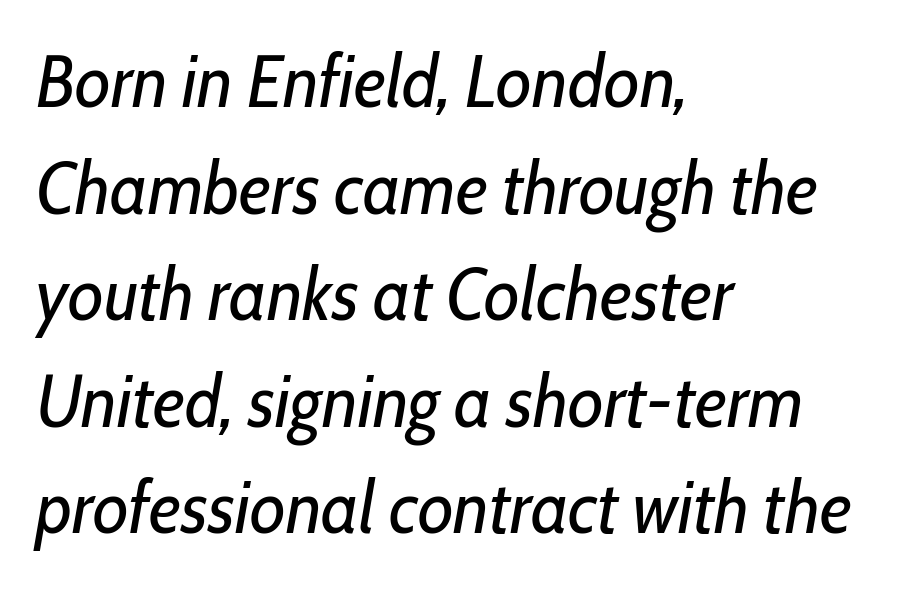
The image shows 73 px regular-weight, condensed type, italic (leaning right); set left-aligned, normal line spacing (1.46x), normal letter spacing, not underlined; low stroke contrast and a medium x-height.
